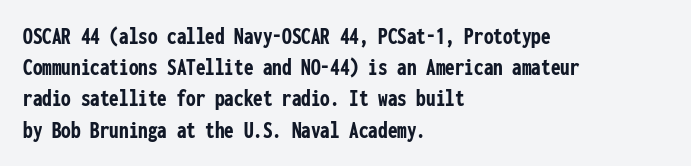
Every letter is thick-stroked: bold, no question. Line starts are locked; line ends wander. What's the leading like? Ordinary, nothing unusual. Glance below the letters and you will spot only blank space.
